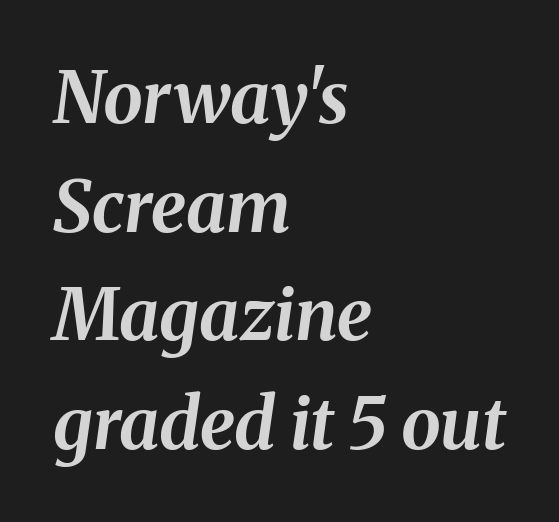
The image shows 71 px bold type, italic (leaning right); set left-aligned, normal line spacing (1.53x), normal letter spacing, not underlined; medium stroke contrast and a medium x-height.
